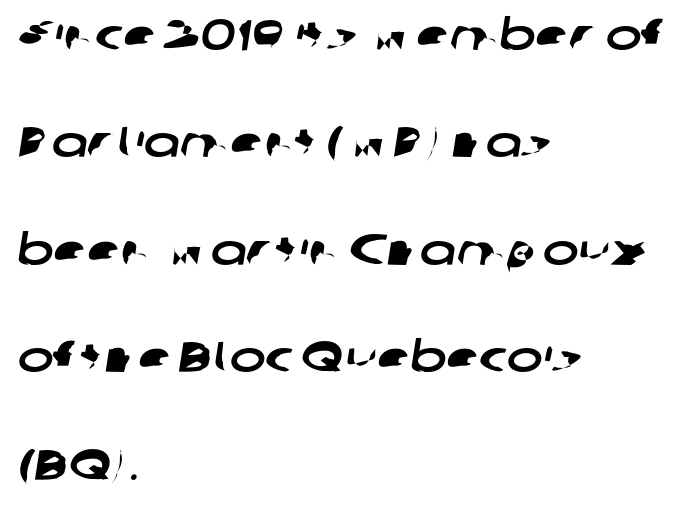
{"serif": "no", "width": "wide", "stroke_contrast": "low", "x_height": "medium", "monospaced": "no", "underline": "no", "align": "left", "line_spacing": "loose", "line_spacing_ratio": 2.5, "letter_spacing": "normal", "letter_spacing_em": 0.0, "glyph_px": 43}
